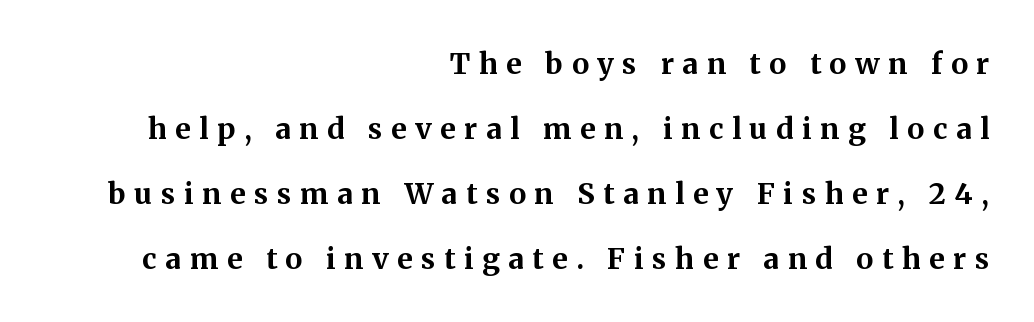
The line-height multiplier appears high, well above default. Posture: straight, roman, zero tilt. The designer went with a serif here, giving each stem small feet. Plain, unruled lines of type.
